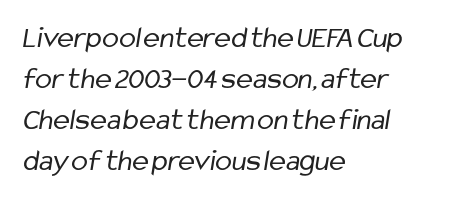
The rendering uses a moderate line-height, typical for paragraphs. On a weight scale, this lands at 450 or below. The passage shown is not underscored anywhere. Is this a fixed-width face? No — the glyphs have proportional, varying widths. The rendering keeps characters at their native spacing. Each line starts at the same left margin while the right side varies.
